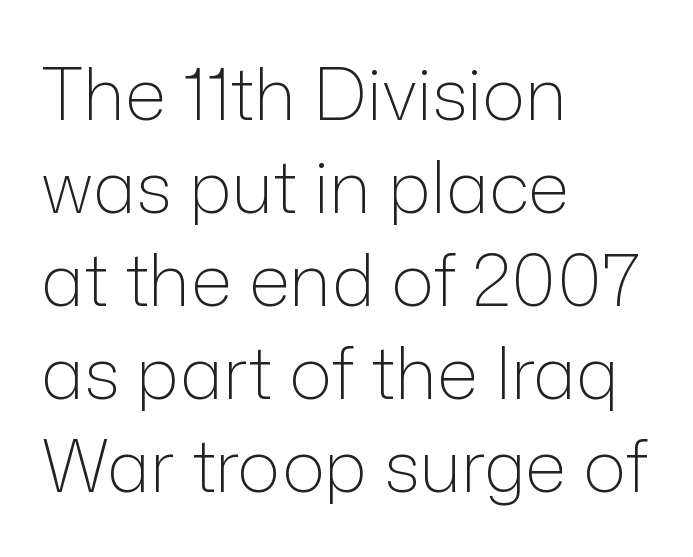
Q: Is the text bold? A: No.
Q: Is the text italic (slanted)? A: No, it is upright.
Q: Is the typeface a serif or a sans-serif typeface? A: Sans-serif.
Q: Is the text underlined? A: No.
Q: How is the paragraph aligned? A: Left-aligned.
Q: Is the spacing between letters normal or unusually wide? A: Normal.
Q: Is the spacing between lines tight, normal or loose? A: Normal.
Q: Width (condensed, normal, or wide)? A: Normal.
Q: Stroke contrast? A: Low.
Q: x-height? A: Medium.
Q: Monospaced? A: No.
